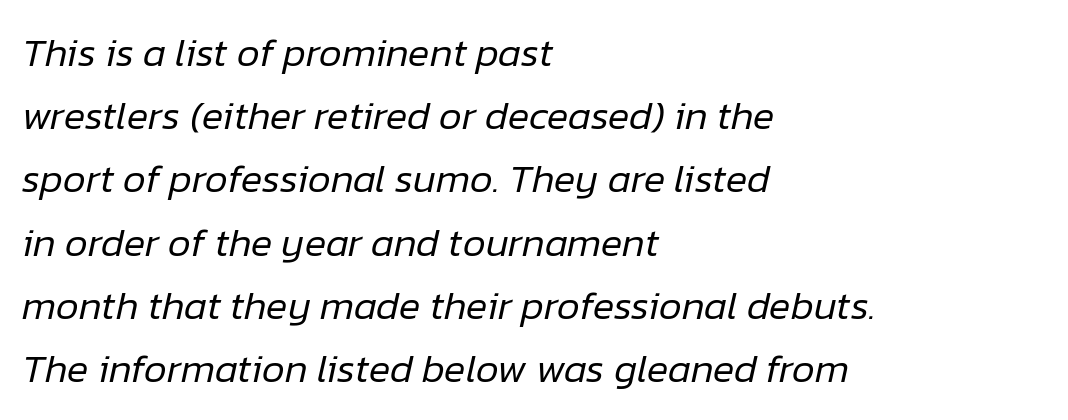
Q: Is the text bold? A: No.
Q: Is the text italic (slanted)? A: Yes, it leans right by about 12 degrees.
Q: Is the text underlined? A: No.
Q: How is the paragraph aligned? A: Left-aligned.
Q: Is the spacing between letters normal or unusually wide? A: Normal.
Q: Is the spacing between lines tight, normal or loose? A: Normal.
Q: Width (condensed, normal, or wide)? A: Normal.
Q: Stroke contrast? A: Low.
Q: x-height? A: Medium.
Q: Monospaced? A: No.
